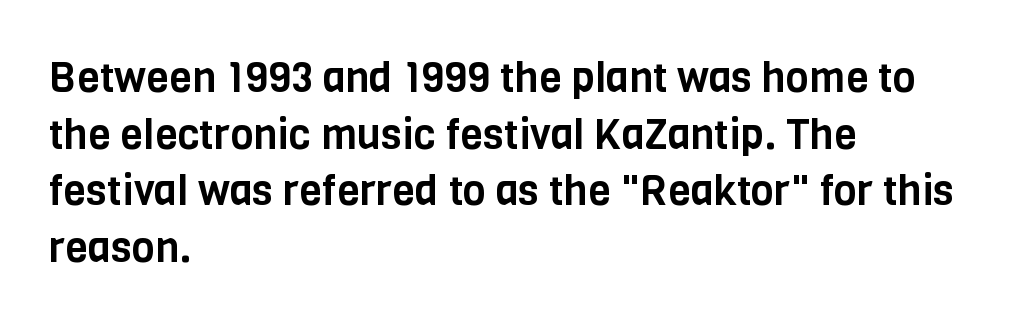
Q: Is the text italic (slanted)? A: No, it is upright.
Q: Is the typeface a serif or a sans-serif typeface? A: Sans-serif.
Q: Is the text underlined? A: No.
Q: How is the paragraph aligned? A: Left-aligned.
Q: Is the spacing between letters normal or unusually wide? A: Normal.
Q: Is the spacing between lines tight, normal or loose? A: Normal.
Q: Width (condensed, normal, or wide)? A: Condensed.
Q: Stroke contrast? A: Low.
Q: x-height? A: Large.
Q: Monospaced? A: No.
